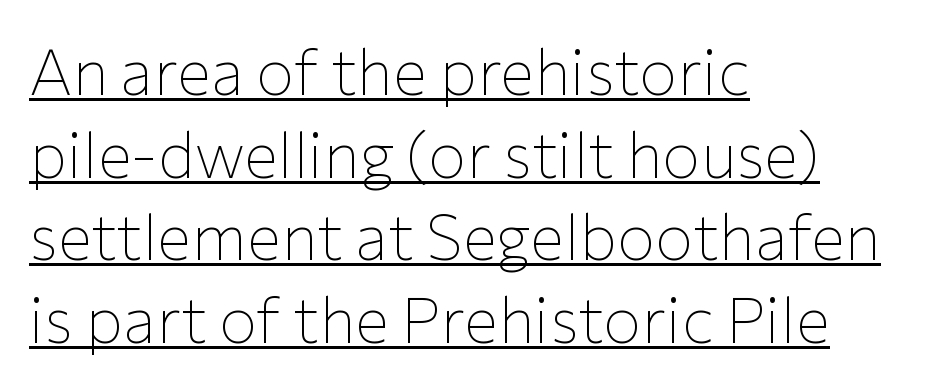
The image shows 64 px thin sans-serif type, upright; set left-aligned, normal line spacing (1.29x), normal letter spacing, underlined; low stroke contrast and a medium x-height.
